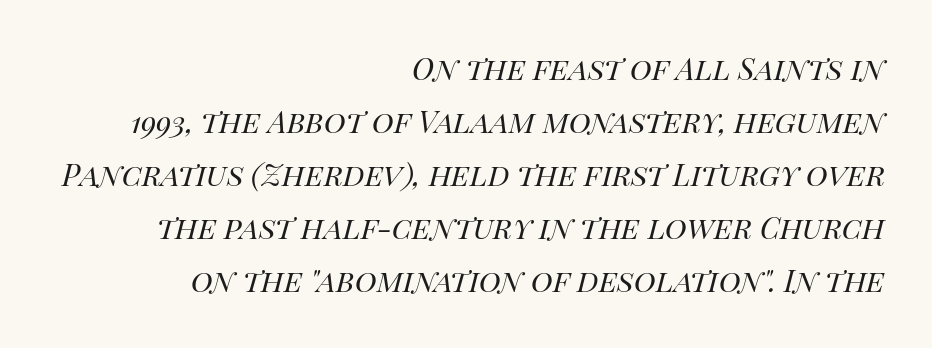
Varying glyph widths throughout — classic text-font behaviour. Nothing unusual about the tracking: characters are spaced as the font intends. Tall strokes in this sample are angled rather than plumb. Horizontal alignment here is rightward, an uncommon choice for prose. Quick note: underline off. The characters are drawn with everyday or finer stroke widths.
